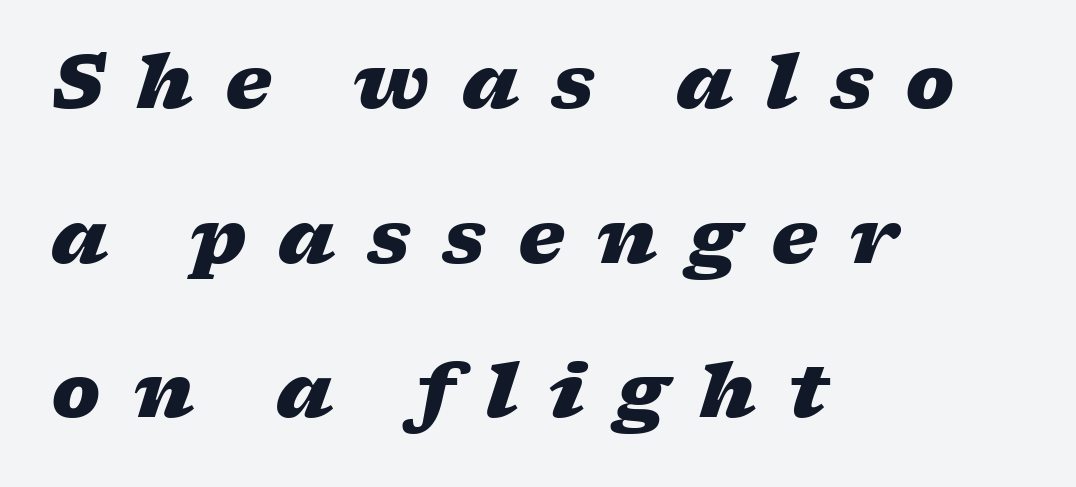
Q: Is the text bold? A: Yes.
Q: Is the text italic (slanted)? A: Yes, it leans right by about 17 degrees.
Q: Is the text underlined? A: No.
Q: How is the paragraph aligned? A: Left-aligned.
Q: Is the spacing between letters normal or unusually wide? A: Unusually wide.
Q: Is the spacing between lines tight, normal or loose? A: Loose.
Q: Width (condensed, normal, or wide)? A: Wide.
Q: Stroke contrast? A: Low.
Q: x-height? A: Medium.
Q: Monospaced? A: No.
